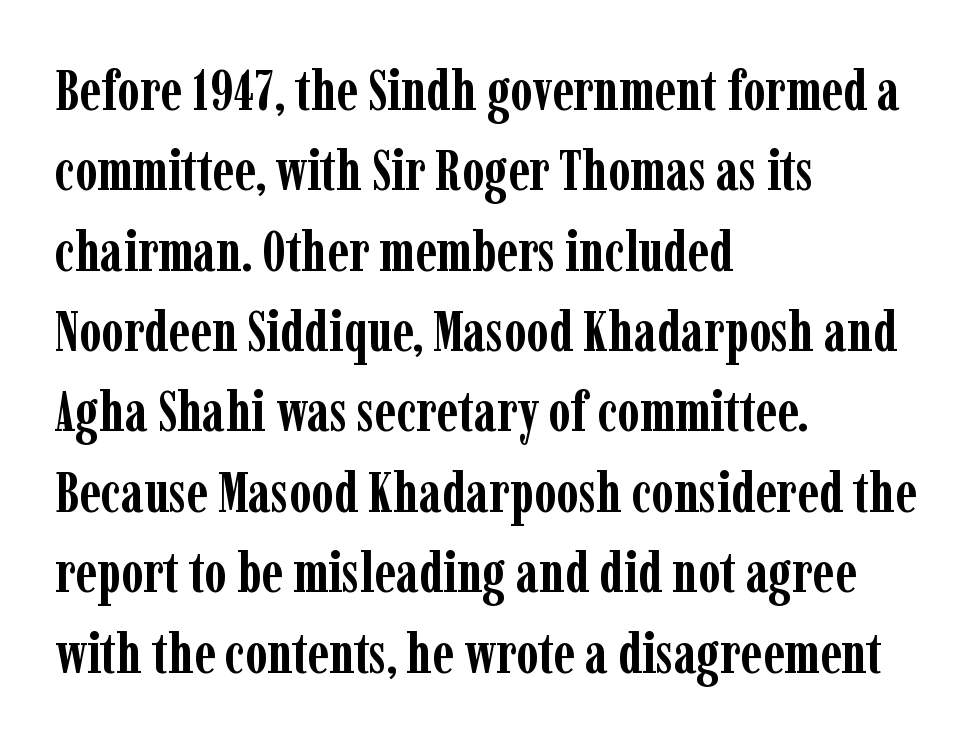
Rule under the text: the space is simply empty. These lines were composed using upright roman letters. Tracking value appears to be zero — textbook default spacing. This sample has the flowing, uneven cadence of proportional lettering.
